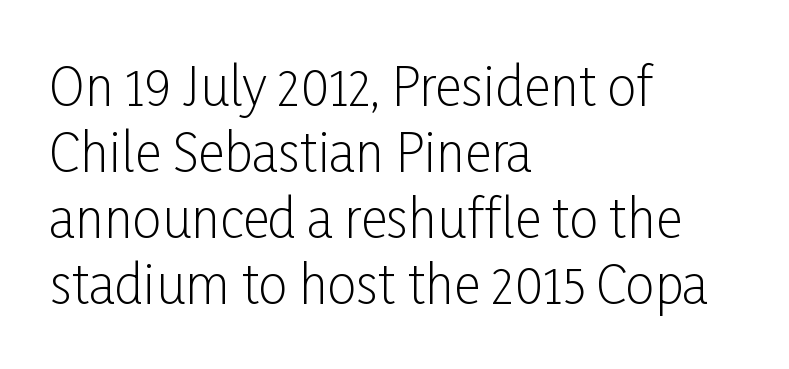
The image shows 52 px light, condensed sans-serif type, upright; set left-aligned, normal line spacing (1.27x), normal letter spacing, not underlined; low stroke contrast and a medium x-height.
